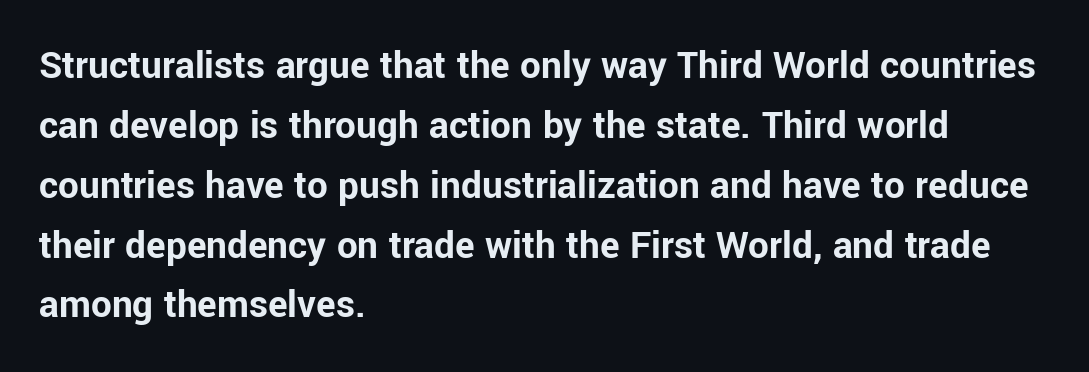
Q: Is the text bold? A: Yes.
Q: Is the text italic (slanted)? A: No, it is upright.
Q: Is the typeface a serif or a sans-serif typeface? A: Sans-serif.
Q: Is the text underlined? A: No.
Q: How is the paragraph aligned? A: Left-aligned.
Q: Is the spacing between letters normal or unusually wide? A: Normal.
Q: Is the spacing between lines tight, normal or loose? A: Normal.
Q: Width (condensed, normal, or wide)? A: Normal.
Q: Stroke contrast? A: Low.
Q: x-height? A: Medium.
Q: Monospaced? A: No.
